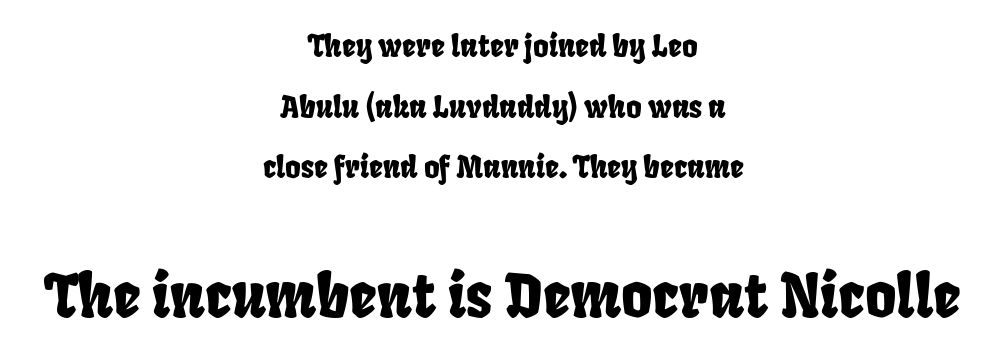
The image shows 60 px condensed sans-serif type; set centered, loose line spacing (2.02x), normal letter spacing, not underlined; the second (bottom) block is 2.0x larger; low stroke contrast and a large x-height.
